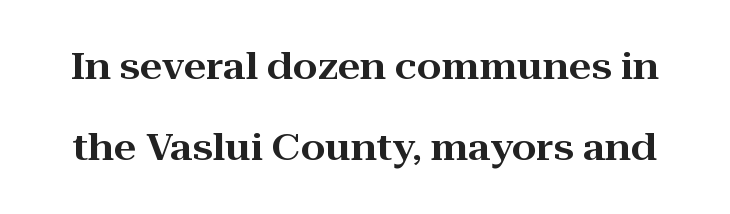
Is this a fixed-width face? No — the glyphs have proportional, varying widths. I'd call this a serif setting — the letters wear small feet. Notice the wide empty band between every row — that's loose leading. The passage shown is not underscored anywhere. Posture: vertical. Standard letterfit; no display-style spreading of the glyphs.
